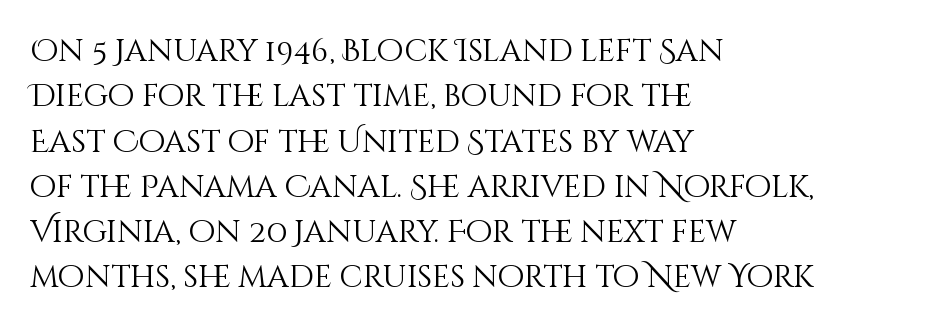
Q: Is the text bold? A: No.
Q: Is the text italic (slanted)? A: No, it is upright.
Q: Is the text underlined? A: No.
Q: How is the paragraph aligned? A: Left-aligned.
Q: Is the spacing between letters normal or unusually wide? A: Normal.
Q: Is the spacing between lines tight, normal or loose? A: Normal.
Q: Width (condensed, normal, or wide)? A: Normal.
Q: Stroke contrast? A: Medium.
Q: x-height? A: Large.
Q: Monospaced? A: No.
